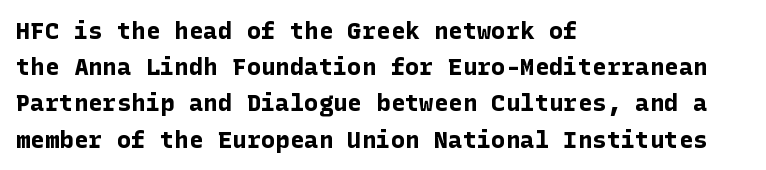
{"italic": "no", "bold": "yes", "underline": "no", "align": "left", "line_spacing": "normal", "line_spacing_ratio": 1.51, "letter_spacing": "normal", "letter_spacing_em": 0.0, "glyph_px": 24}
